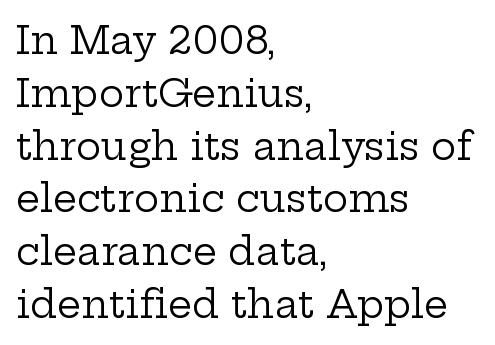
Vertical stems look standard width or narrower in stroke. Think of a printed novel: that variable character pitch is what you see here. The type family on display is of the serif kind. Clear beneath every line of the passage.
